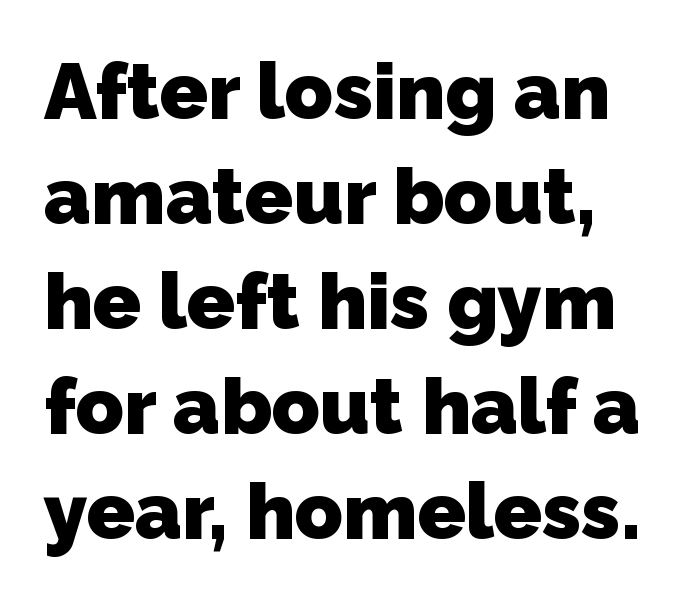
The image shows 79 px heavy sans-serif type; set normal line spacing (1.33x), normal letter spacing, not underlined; low stroke contrast and a medium x-height.
